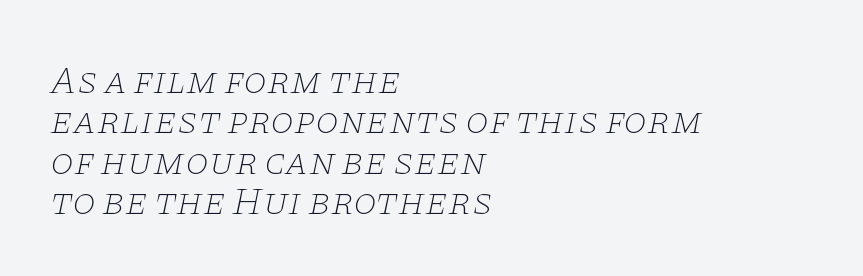
Q: Is the text bold? A: No.
Q: Is the text italic (slanted)? A: Yes, it leans right by about 11 degrees.
Q: Is the typeface a serif or a sans-serif typeface? A: Serif.
Q: Is the text underlined? A: No.
Q: How is the paragraph aligned? A: Left-aligned.
Q: Is the spacing between letters normal or unusually wide? A: Normal.
Q: Is the spacing between lines tight, normal or loose? A: Tight.
Q: Width (condensed, normal, or wide)? A: Wide.
Q: Stroke contrast? A: Low.
Q: x-height? A: Large.
Q: Monospaced? A: No.
